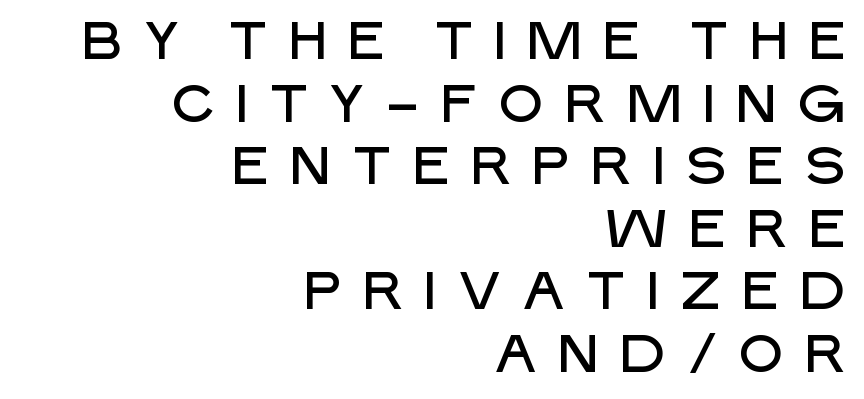
Q: Is the text italic (slanted)? A: No, it is upright.
Q: Is the typeface a serif or a sans-serif typeface? A: Sans-serif.
Q: Is the text underlined? A: No.
Q: How is the paragraph aligned? A: Right-aligned.
Q: Is the spacing between letters normal or unusually wide? A: Unusually wide.
Q: Width (condensed, normal, or wide)? A: Normal.
Q: Stroke contrast? A: Low.
Q: x-height? A: Large.
Q: Monospaced? A: No.
